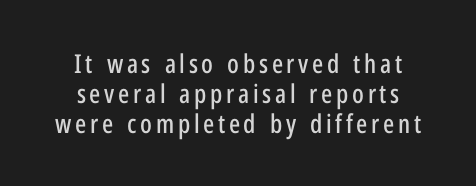
The setting favours the middle, as headings and verse often do. Baseline-to-baseline distance is barely more than the letter height. Do the letters lean? They stand straight. Glance below the letters and you will spot only blank space.
